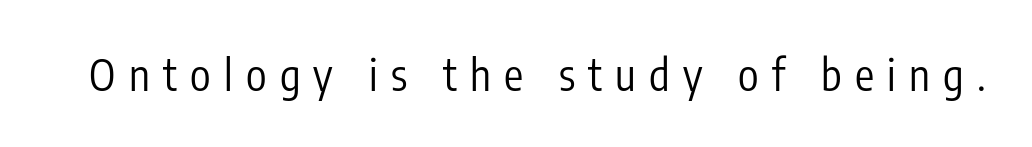
{"serif": "no", "italic": "no", "bold": "no", "weight": "regular", "width": "condensed", "stroke_contrast": "low", "x_height": "medium", "monospaced": "no", "underline": "no", "letter_spacing": "wide", "letter_spacing_em": 0.31, "glyph_px": 43}
